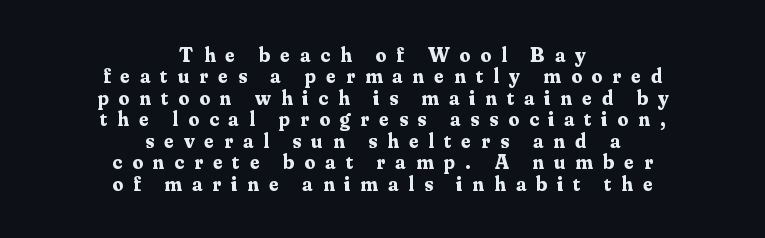
{"italic": "no", "bold": "yes", "underline": "no", "align": "center", "line_spacing": "tight", "line_spacing_ratio": 1.02, "letter_spacing": "wide", "letter_spacing_em": 0.48, "glyph_px": 21}
